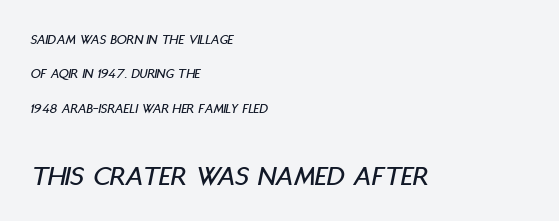
{"italic": "yes", "lean": "right", "slant_degrees": 11, "width": "condensed", "stroke_contrast": "low", "x_height": "large", "monospaced": "no", "underline": "no", "align": "left", "line_spacing": "loose", "line_spacing_ratio": 2.46, "letter_spacing": "normal", "letter_spacing_em": 0.0, "larger_block": "second", "size_ratio": 2.07, "glyph_px": 29}
